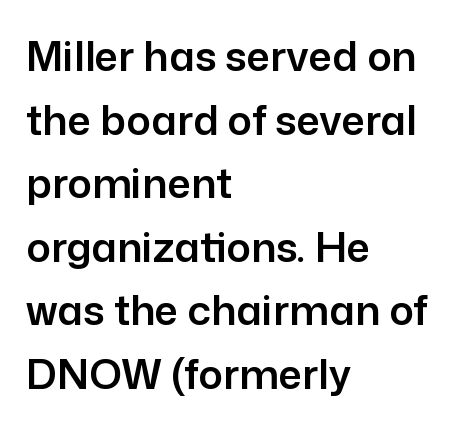
{"serif": "no", "italic": "no", "width": "normal", "stroke_contrast": "low", "x_height": "medium", "monospaced": "no", "underline": "no", "align": "left", "line_spacing": "normal", "line_spacing_ratio": 1.55, "letter_spacing": "normal", "letter_spacing_em": 0.0, "glyph_px": 41}
